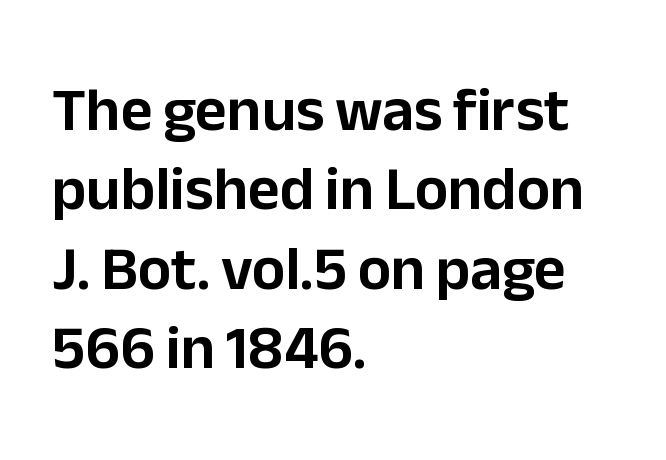
{"serif": "no", "italic": "no", "width": "normal", "stroke_contrast": "low", "x_height": "medium", "monospaced": "no", "underline": "no", "align": "left", "line_spacing": "normal", "line_spacing_ratio": 1.28, "letter_spacing": "normal", "letter_spacing_em": 0.0, "glyph_px": 62}
